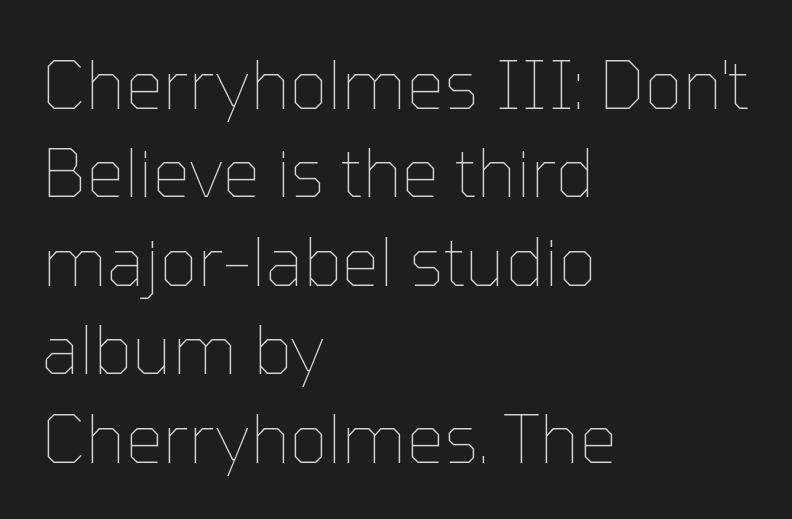
Q: Is the text bold? A: No.
Q: Is the text italic (slanted)? A: No, it is upright.
Q: Is the text underlined? A: No.
Q: How is the paragraph aligned? A: Left-aligned.
Q: Is the spacing between letters normal or unusually wide? A: Normal.
Q: Is the spacing between lines tight, normal or loose? A: Normal.
Q: Width (condensed, normal, or wide)? A: Normal.
Q: Stroke contrast? A: Low.
Q: x-height? A: Medium.
Q: Monospaced? A: No.
